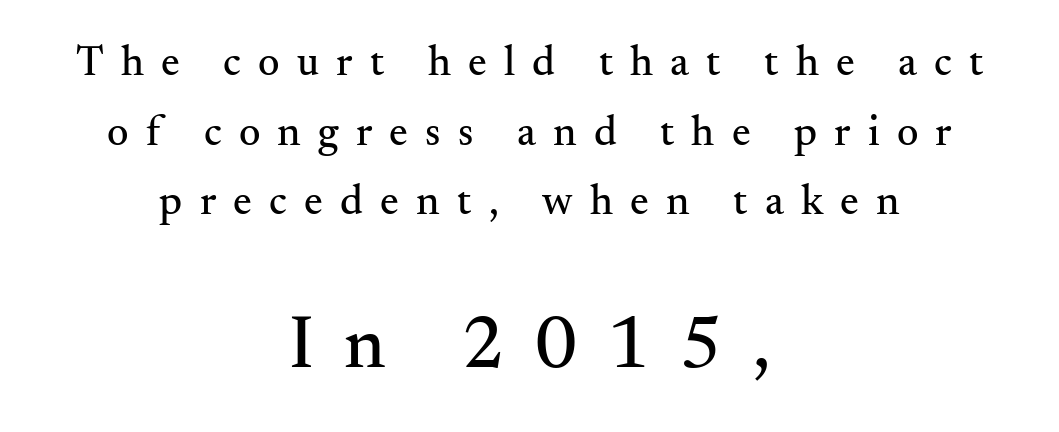
The image shows 74 px serif type, upright; set centered, normal line spacing (1.66x), unusually wide letter spacing (+0.41 em), not underlined; the second (bottom) block is 1.76x larger; medium stroke contrast and a small x-height.
